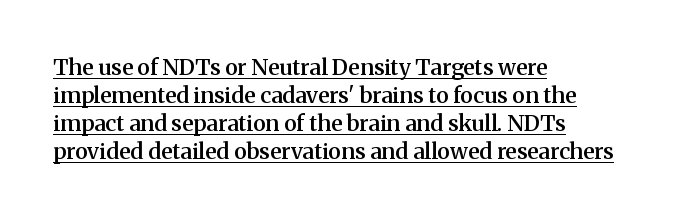
{"italic": "no", "bold": "semi", "underline": "yes", "align": "left", "line_spacing": "normal", "line_spacing_ratio": 1.27, "letter_spacing": "normal", "letter_spacing_em": 0.0, "glyph_px": 22}
